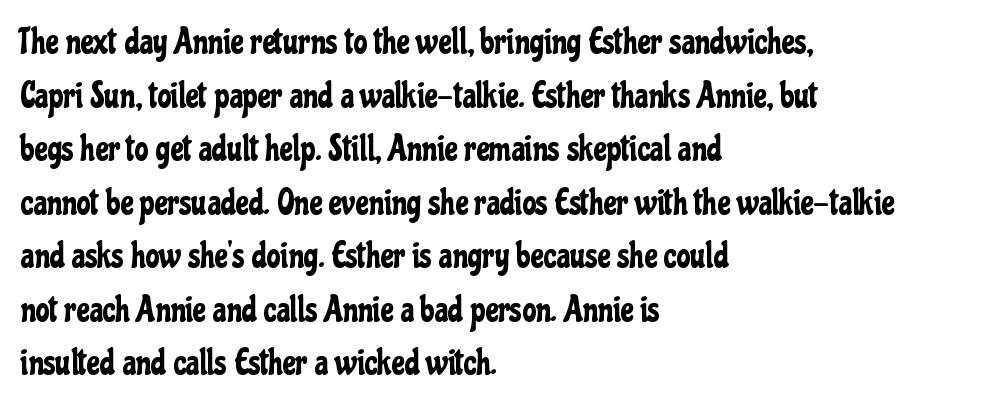
The image shows 35 px condensed sans-serif type, upright; set left-aligned, normal line spacing (1.53x), normal letter spacing, not underlined; low stroke contrast and a medium x-height.
